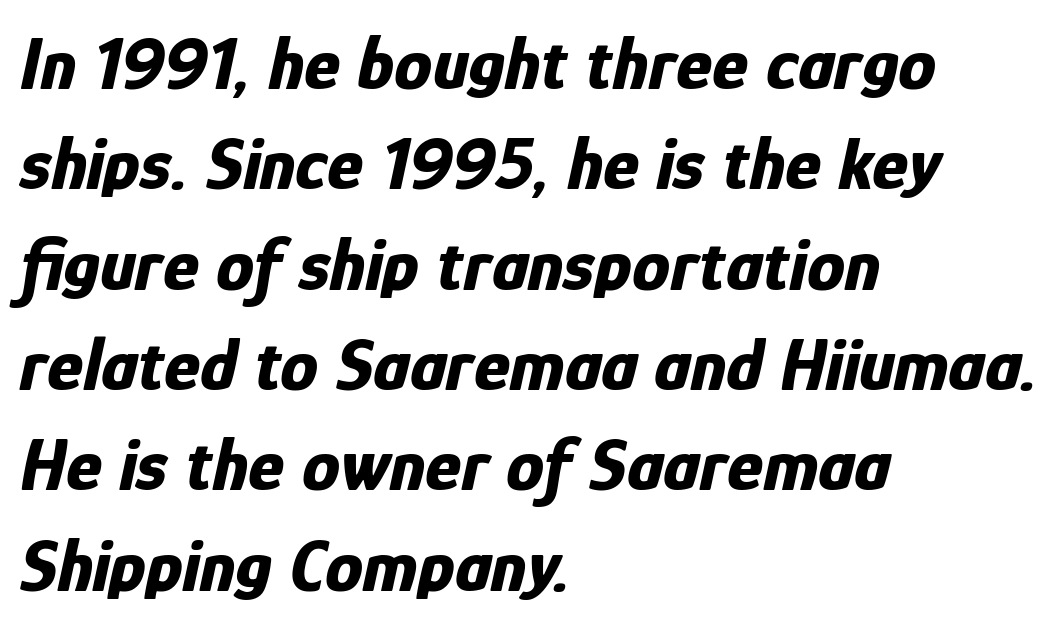
The image shows 76 px bold, condensed type, italic (leaning right); set left-aligned, normal line spacing (1.32x), normal letter spacing, not underlined; low stroke contrast and a medium x-height.
